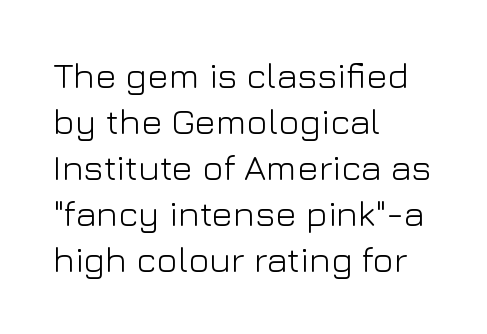
No word sits above an underline. Is there much room between lines? A standard amount, neither cramped nor airy. There is no visible air inserted between adjacent glyphs. Each letter's strokes conclude bluntly, with no projecting serifs. The setting favours the left margin, as ordinary paragraphs usually do. These lines were composed using upright roman letters.
